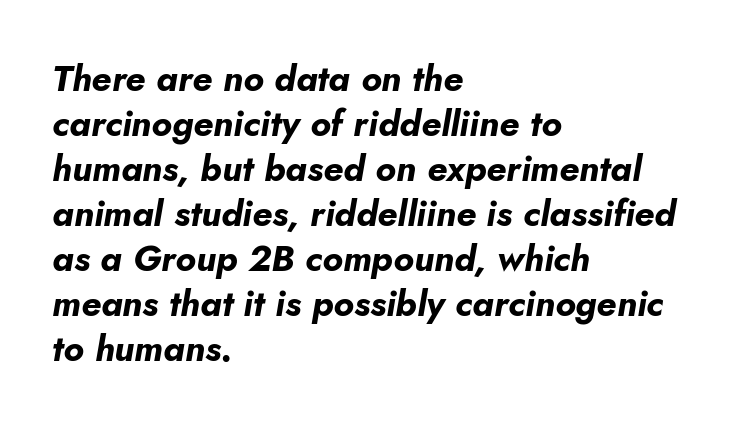
Q: Is the text bold? A: Yes.
Q: Is the text italic (slanted)? A: Yes, it leans right by about 5 degrees.
Q: Is the text underlined? A: No.
Q: How is the paragraph aligned? A: Left-aligned.
Q: Is the spacing between letters normal or unusually wide? A: Normal.
Q: Is the spacing between lines tight, normal or loose? A: Normal.
Q: Width (condensed, normal, or wide)? A: Normal.
Q: Stroke contrast? A: Low.
Q: x-height? A: Small.
Q: Monospaced? A: No.
